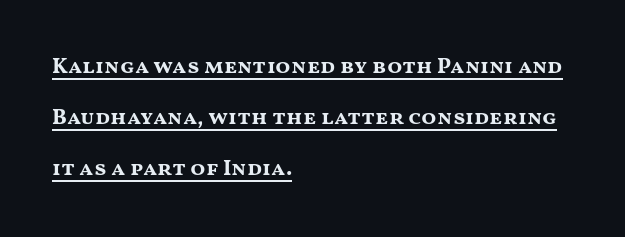
The image shows 22 px bold type, upright; set left-aligned, loose line spacing (2.31x), normal letter spacing, underlined.
